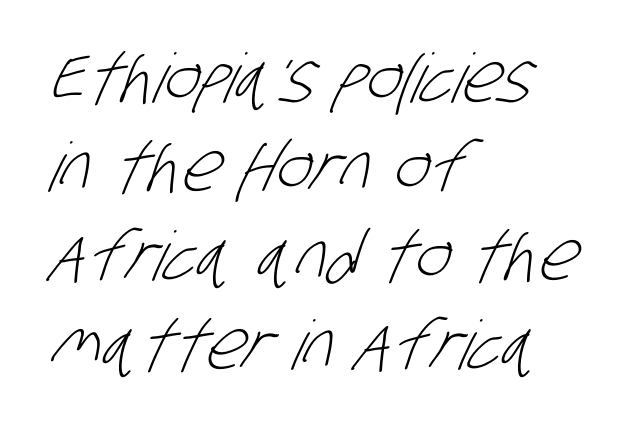
The image shows 68 px light, condensed sans-serif type; set left-aligned, normal line spacing (1.31x), normal letter spacing, not underlined; low stroke contrast and a large x-height.
